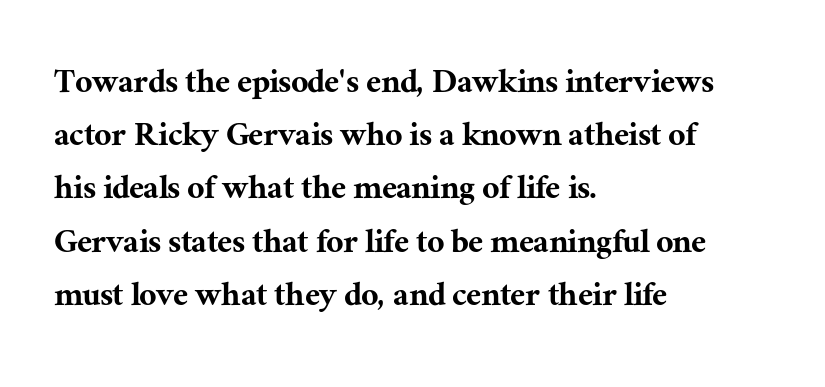
The image shows 38 px serif type, upright; set left-aligned, normal line spacing (1.4x), normal letter spacing, not underlined; medium stroke contrast and a medium x-height.
